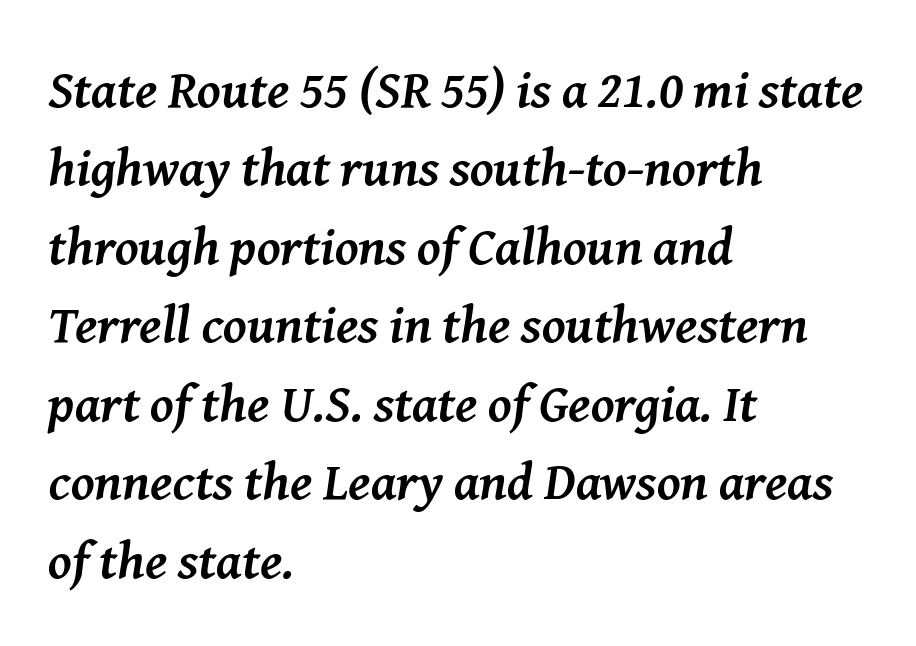
The image shows 53 px semibold serif type, italic (leaning right); set left-aligned, normal line spacing (1.48x), normal letter spacing, not underlined; medium stroke contrast and a medium x-height.
